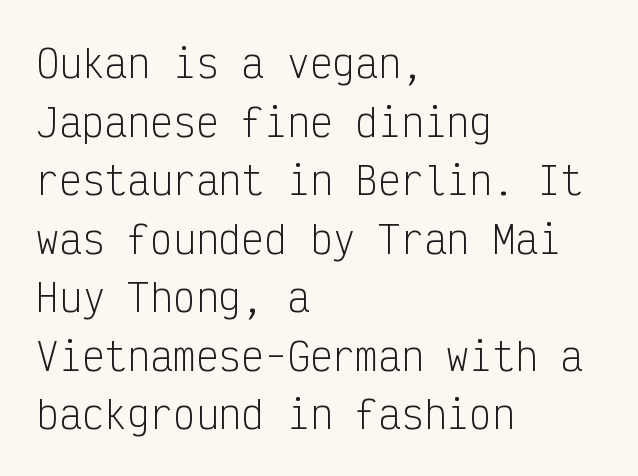
Weight: not bold — regular or lighter. Visually the block forms a straight wall on the left and a jagged coastline on the right. Do the letters lean? They stand straight. Every character here occupies the same horizontal width, giving the sample a typewriter-like rhythm. Tracking here is standard; glyphs follow each other at the usual distance.
